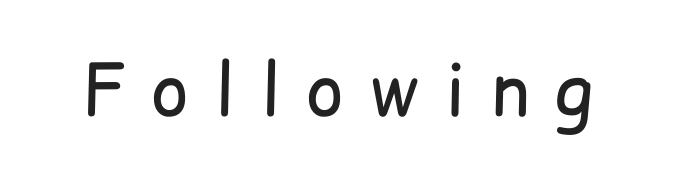
The axis of the letterforms is exactly vertical. Examine the stroke ends and you'll find no serifs. Rule under the text: the space is simply empty. Each letter keeps its own natural width here, so spacing adapts to shape. The gaps between neighbouring characters are conspicuously large. Is the stroke heavy? The answer is a plain regular-or-lighter.
